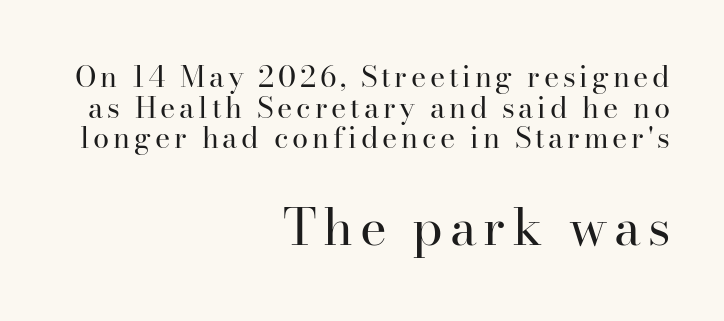
The image shows 51 px regular-weight serif type, upright; set right-aligned, tight line spacing (1.06x), not underlined; the second (bottom) block is 1.76x larger; high stroke contrast and a small x-height.
